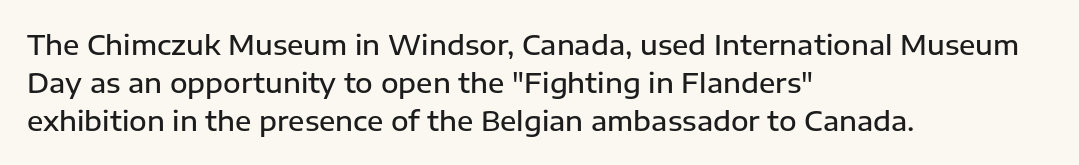
{"italic": "no", "bold": "semi", "underline": "no", "align": "left", "line_spacing": "normal", "line_spacing_ratio": 1.41, "letter_spacing": "normal", "letter_spacing_em": 0.0, "glyph_px": 27}
